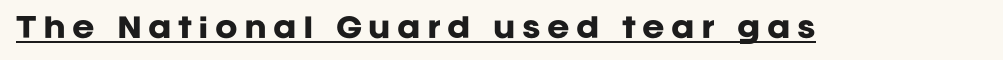
The image shows 27 px bold type, upright; set unusually wide letter spacing (+0.23 em), underlined.
